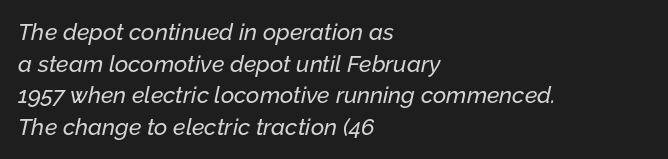
Q: Is the text italic (slanted)? A: Yes, it leans right by about 12 degrees.
Q: Is the text underlined? A: No.
Q: How is the paragraph aligned? A: Left-aligned.
Q: Is the spacing between letters normal or unusually wide? A: Normal.
Q: Is the spacing between lines tight, normal or loose? A: Normal.
